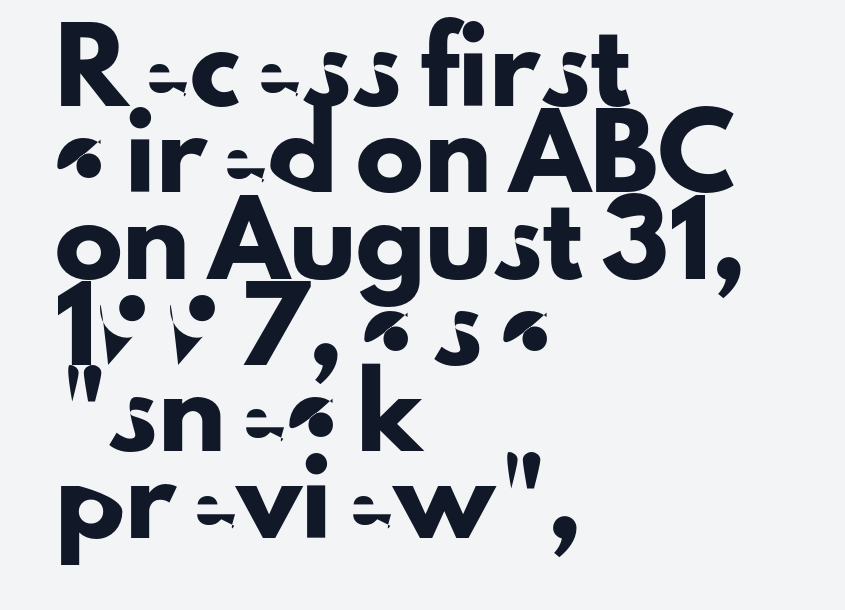
The image shows 68 px sans-serif type, upright; set left-aligned, normal line spacing (1.27x), normal letter spacing, not underlined; low stroke contrast and a small x-height.
